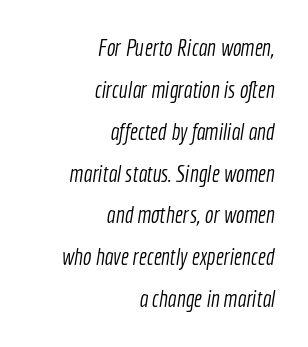
The image shows 23 px text type; set right-aligned, line spacing 1.82x, normal letter spacing, not underlined.
